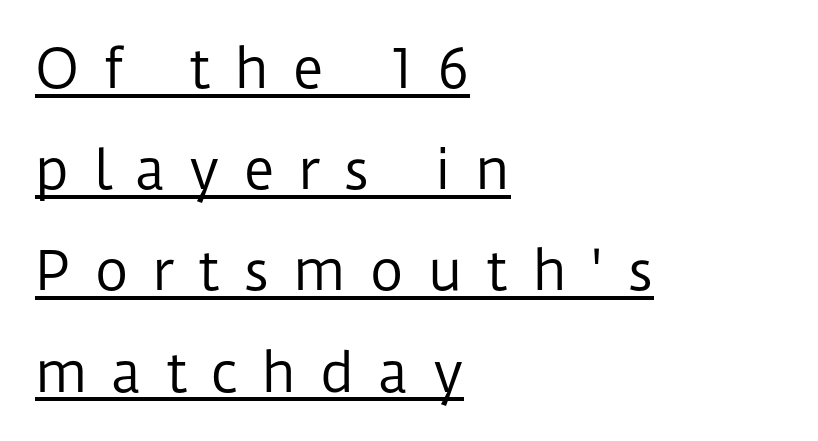
Students, note that the glyphs here are deliberately spaced far apart. Is there much room between lines? Yes — plenty of vertical air separates them. These lines are rendered in a variable-pitch font. The typesetting does not lean heavy: it is not bold.
